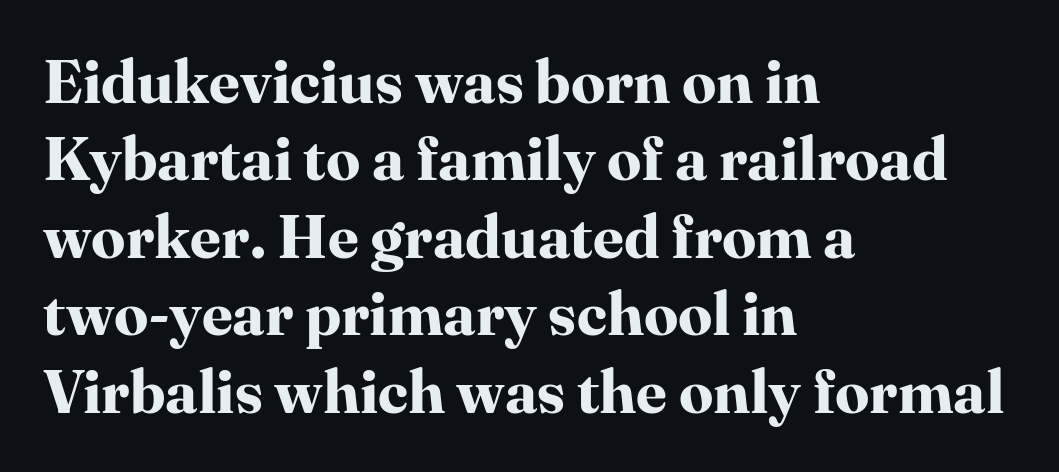
A classic flush-left, rag-right setting is used for this passage. This sample keeps an unexceptional amount of space between lines. You could not count columns in this text — the font is proportionally spaced. Chunky letters — that's bold for sure. No italicization has been applied; the sample stays upright.
